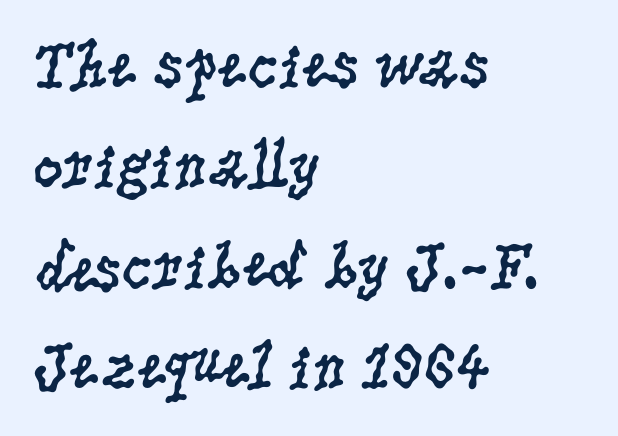
The image shows 67 px regular-weight, condensed serif type; set left-aligned, normal line spacing (1.5x), normal letter spacing, not underlined; low stroke contrast and a large x-height.
